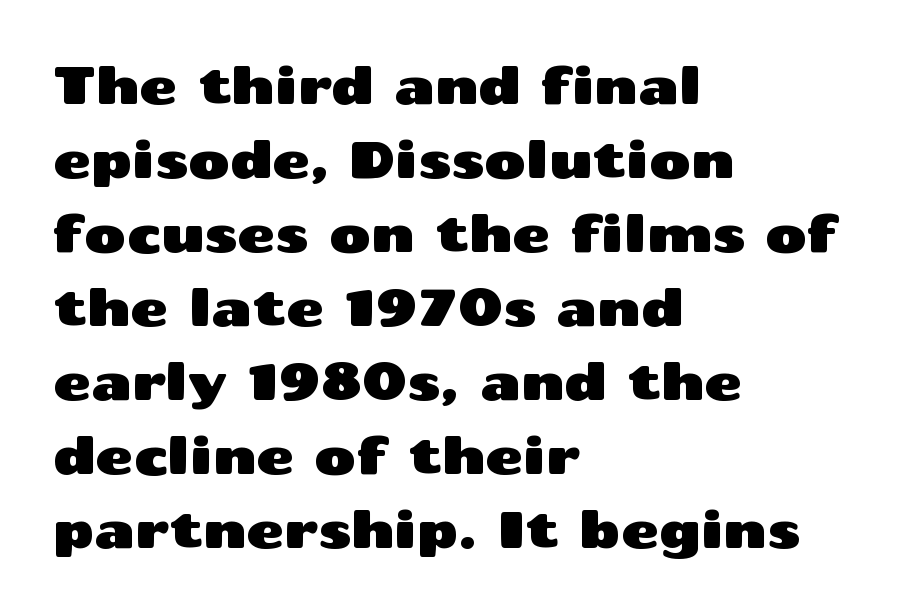
{"serif": "no", "italic": "no", "width": "wide", "stroke_contrast": "medium", "x_height": "medium", "monospaced": "no", "underline": "no", "align": "left", "line_spacing": "normal", "line_spacing_ratio": 1.45, "letter_spacing": "normal", "letter_spacing_em": 0.0, "glyph_px": 51}
